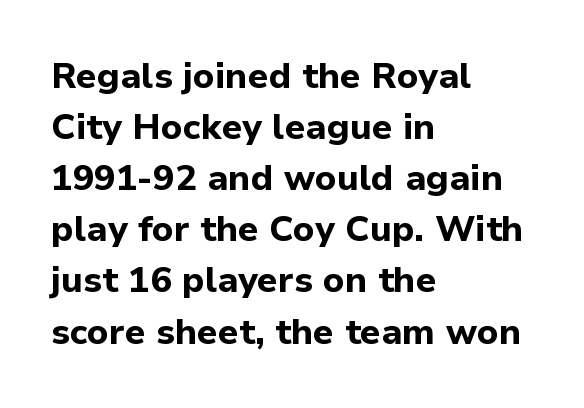
The type family on display is of the sans-serif kind. The rows are spaced the way most documents space them. Check under the words: just untouched page. Caption: multi-line text, flush left, ragged right. These lines are rendered in a variable-pitch font. In terms of posture, this sample is upright.
